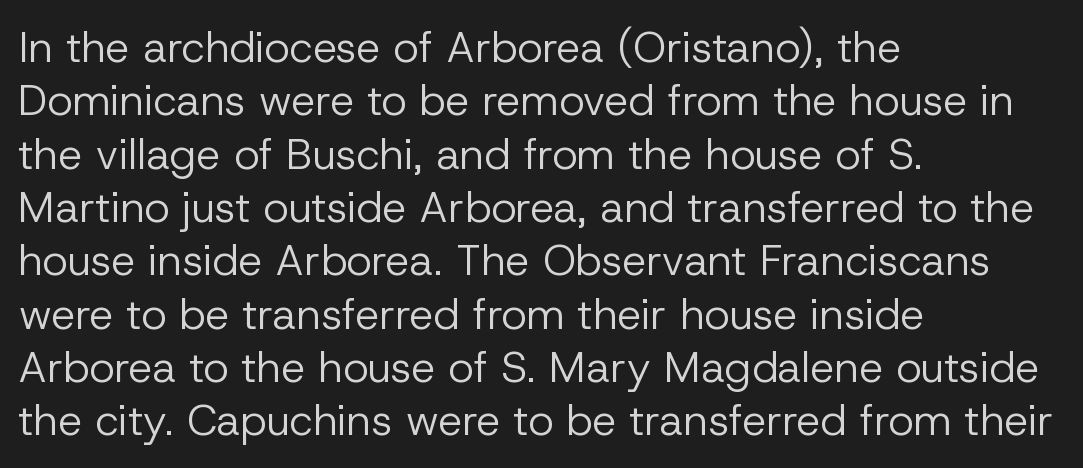
Only glyphs here, with clear space below each row. A sans-serif font was chosen for this passage. What stands out about the letter spacing? Nothing — it is the standard amount. On a weight scale, this lands at 450 or below. If you drew a ruler down the left edge, every line would touch it. Spacing verdict: proportional, widths tailored to each character.
